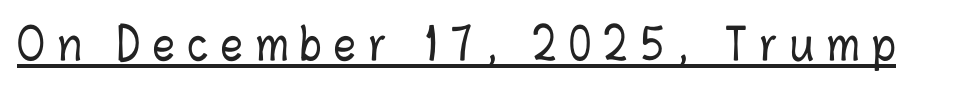
{"italic": "no", "width": "condensed", "stroke_contrast": "low", "x_height": "medium", "monospaced": "no", "underline": "yes", "letter_spacing": "wide", "letter_spacing_em": 0.3, "glyph_px": 43}
